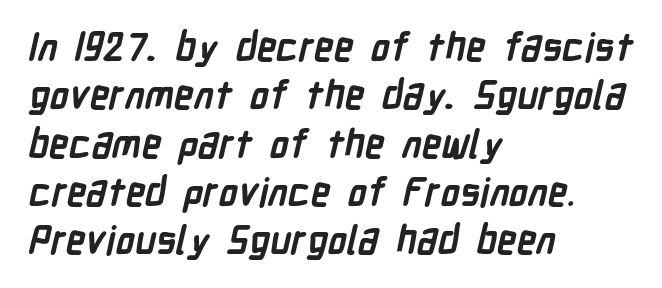
The image shows 39 px semibold, condensed sans-serif type; set left-aligned, line spacing 1.24x, normal letter spacing, not underlined; low stroke contrast and a medium x-height.
